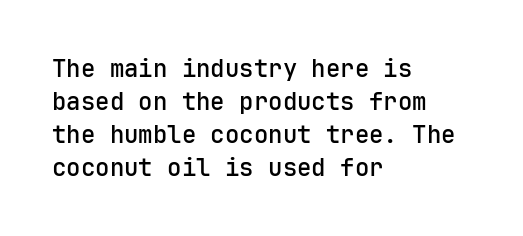
The image shows 24 px text type, upright; set left-aligned, normal line spacing (1.37x), normal letter spacing, not underlined.
